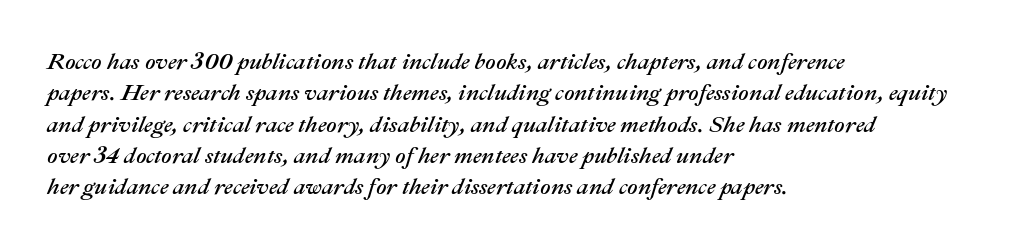
{"italic": "yes", "lean": "right", "slant_degrees": 22, "underline": "no", "align": "left", "line_spacing": "normal", "line_spacing_ratio": 1.36, "letter_spacing": "normal", "letter_spacing_em": 0.0, "glyph_px": 23}
